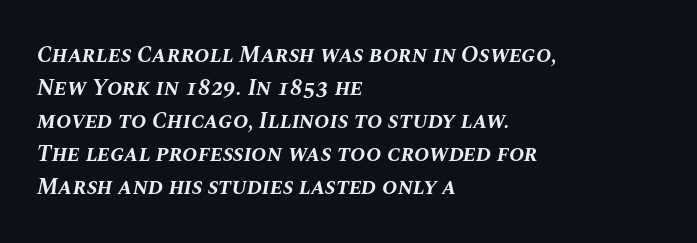
Q: Is the text bold? A: Yes.
Q: Is the text italic (slanted)? A: Yes, it leans right by about 10 degrees.
Q: Is the text underlined? A: No.
Q: How is the paragraph aligned? A: Left-aligned.
Q: Is the spacing between letters normal or unusually wide? A: Normal.
Q: Is the spacing between lines tight, normal or loose? A: Normal.
